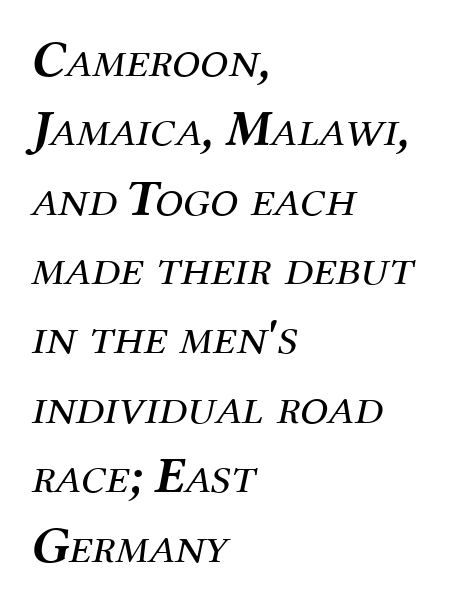
The image shows 51 px regular-weight serif type, italic (leaning right); set left-aligned, normal line spacing (1.36x), normal letter spacing, not underlined; medium stroke contrast and a medium x-height.
